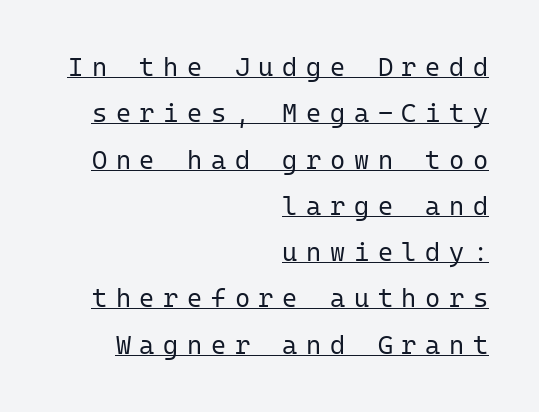
{"italic": "no", "bold": "no", "underline": "yes", "align": "right", "line_spacing_ratio": 1.78, "letter_spacing": "wide", "letter_spacing_em": 0.33, "glyph_px": 26}
